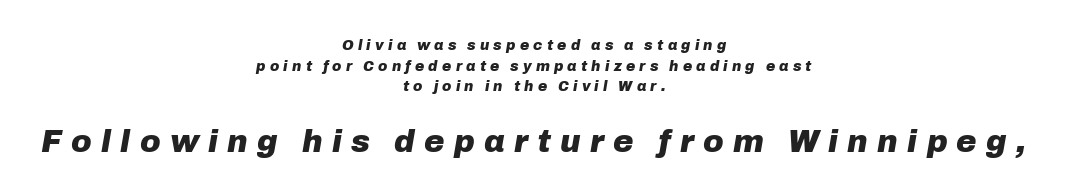
{"italic": "yes", "lean": "right", "slant_degrees": 10, "bold": "yes", "weight": "heavy", "width": "normal", "stroke_contrast": "low", "x_height": "medium", "monospaced": "no", "underline": "no", "align": "center", "line_spacing": "normal", "line_spacing_ratio": 1.47, "letter_spacing": "wide", "letter_spacing_em": 0.3, "larger_block": "second", "size_ratio": 2.21, "glyph_px": 31}
